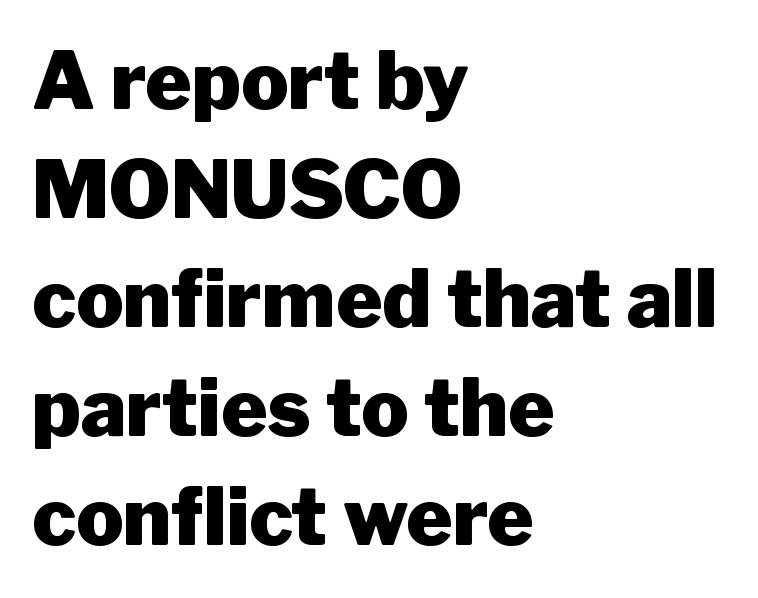
Q: Is the text bold? A: Yes.
Q: Is the text italic (slanted)? A: No, it is upright.
Q: Is the typeface a serif or a sans-serif typeface? A: Sans-serif.
Q: Is the text underlined? A: No.
Q: How is the paragraph aligned? A: Left-aligned.
Q: Is the spacing between letters normal or unusually wide? A: Normal.
Q: Is the spacing between lines tight, normal or loose? A: Normal.
Q: Width (condensed, normal, or wide)? A: Normal.
Q: Stroke contrast? A: Low.
Q: x-height? A: Medium.
Q: Monospaced? A: No.
